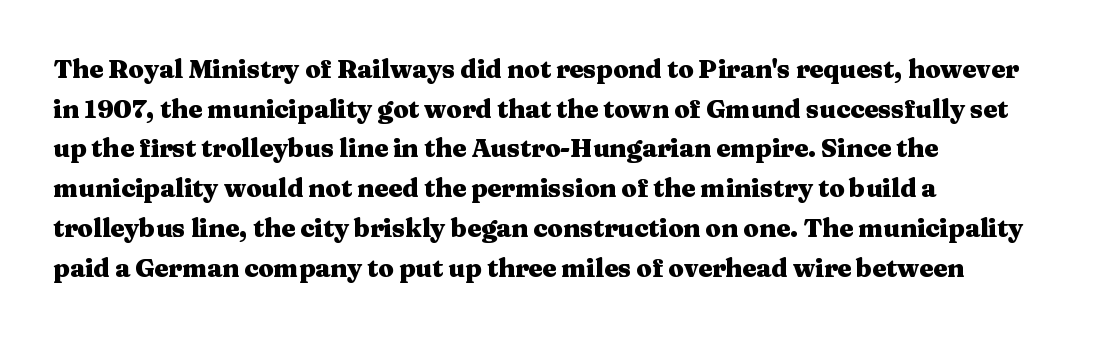
Q: Is the text bold? A: Yes.
Q: Is the text italic (slanted)? A: No, it is upright.
Q: Is the text underlined? A: No.
Q: How is the paragraph aligned? A: Left-aligned.
Q: Is the spacing between letters normal or unusually wide? A: Normal.
Q: Is the spacing between lines tight, normal or loose? A: Normal.
